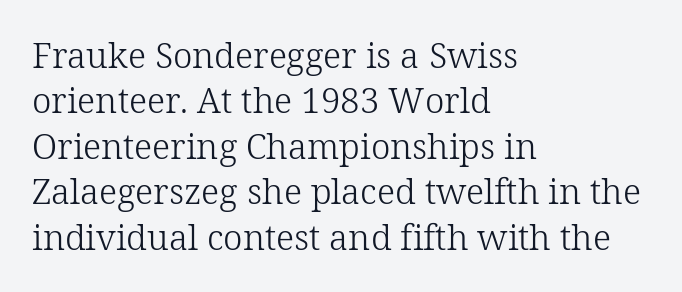
{"serif": "yes", "italic": "no", "bold": "no", "weight": "light", "width": "normal", "stroke_contrast": "low", "x_height": "medium", "monospaced": "no", "underline": "no", "align": "left", "line_spacing": "normal", "line_spacing_ratio": 1.3, "letter_spacing": "normal", "letter_spacing_em": 0.0, "glyph_px": 35}
